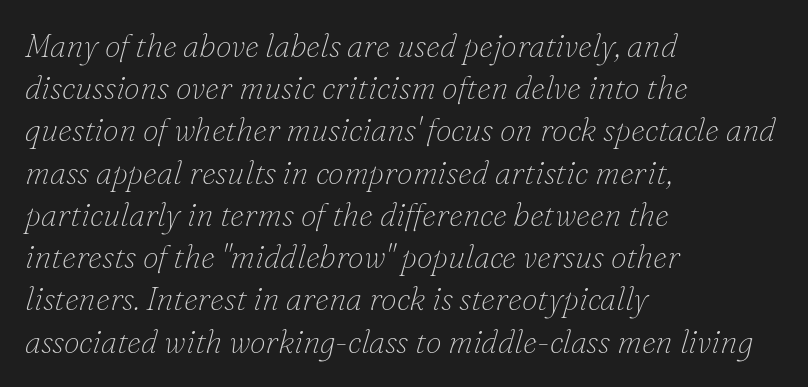
{"serif": "yes", "italic": "yes", "lean": "right", "slant_degrees": 16, "bold": "no", "weight": "thin", "width": "normal", "stroke_contrast": "low", "x_height": "small", "monospaced": "no", "underline": "no", "align": "left", "line_spacing": "normal", "line_spacing_ratio": 1.32, "letter_spacing": "normal", "letter_spacing_em": 0.0, "glyph_px": 32}
